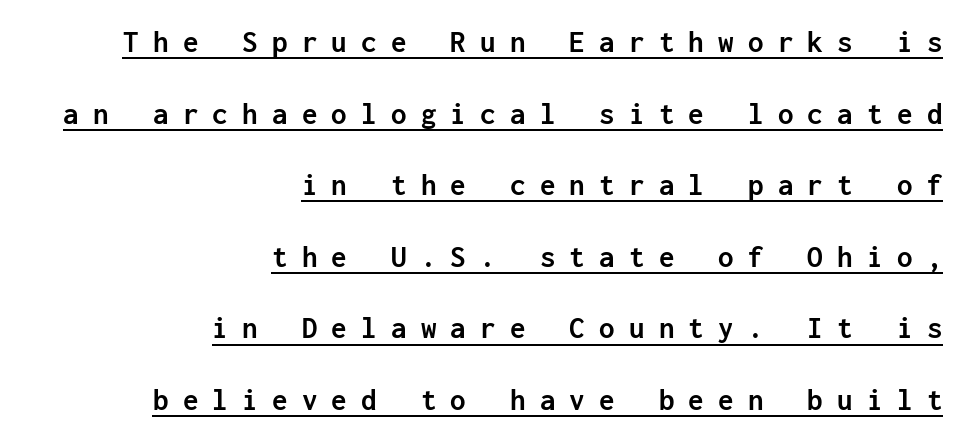
{"serif": "no", "italic": "no", "bold": "yes", "weight": "semibold", "width": "normal", "stroke_contrast": "low", "x_height": "medium", "monospaced": "yes", "underline": "yes", "align": "right", "line_spacing": "loose", "line_spacing_ratio": 2.31, "letter_spacing": "wide", "letter_spacing_em": 0.46, "glyph_px": 31}
